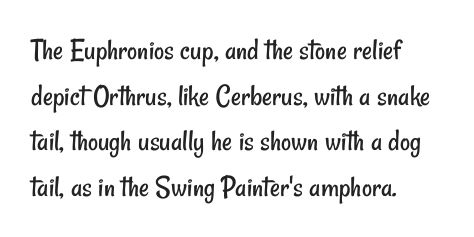
Q: Is the text bold? A: No.
Q: Is the typeface a serif or a sans-serif typeface? A: Sans-serif.
Q: Is the text underlined? A: No.
Q: How is the paragraph aligned? A: Left-aligned.
Q: Is the spacing between letters normal or unusually wide? A: Normal.
Q: Is the spacing between lines tight, normal or loose? A: Normal.
Q: Width (condensed, normal, or wide)? A: Condensed.
Q: Stroke contrast? A: Low.
Q: x-height? A: Small.
Q: Monospaced? A: No.
